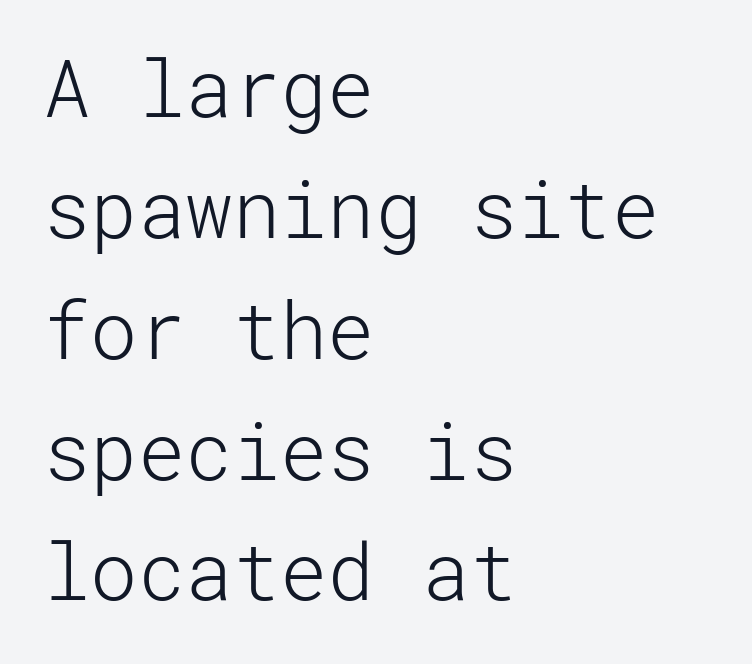
Q: Is the text bold? A: No.
Q: Is the text italic (slanted)? A: No, it is upright.
Q: Is the typeface a serif or a sans-serif typeface? A: Sans-serif.
Q: Is the text underlined? A: No.
Q: How is the paragraph aligned? A: Left-aligned.
Q: Is the spacing between letters normal or unusually wide? A: Normal.
Q: Is the spacing between lines tight, normal or loose? A: Normal.
Q: Width (condensed, normal, or wide)? A: Normal.
Q: Stroke contrast? A: Low.
Q: x-height? A: Medium.
